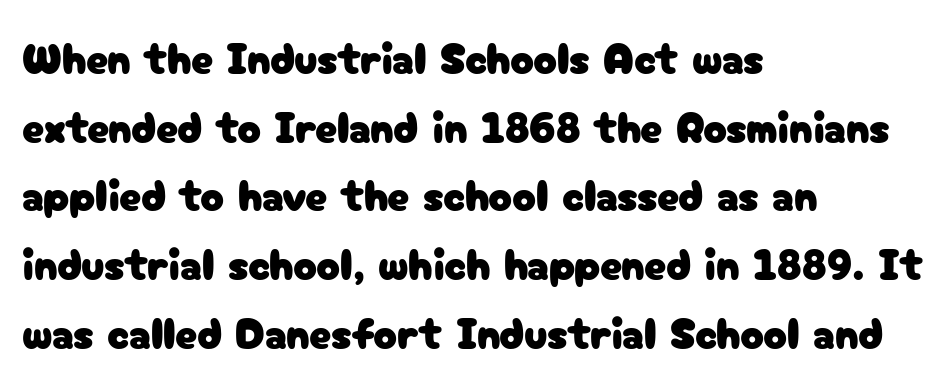
{"serif": "no", "italic": "no", "width": "normal", "stroke_contrast": "low", "x_height": "medium", "monospaced": "no", "underline": "no", "align": "left", "line_spacing": "normal", "line_spacing_ratio": 1.56, "letter_spacing": "normal", "letter_spacing_em": 0.0, "glyph_px": 44}
